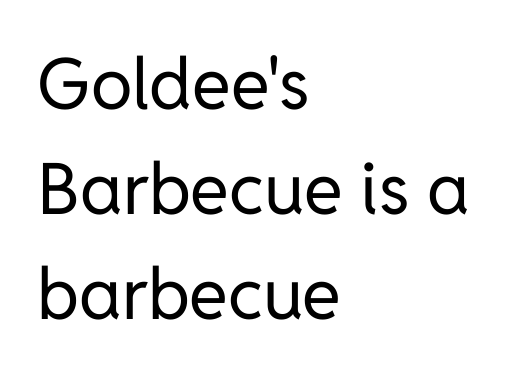
The image shows 71 px regular-weight sans-serif type, upright; set left-aligned, normal line spacing (1.48x), normal letter spacing, not underlined; low stroke contrast and a medium x-height.
